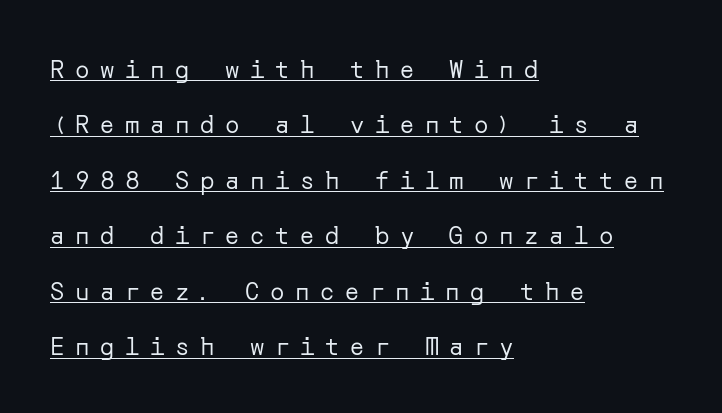
{"italic": "no", "bold": "no", "underline": "yes", "align": "left", "line_spacing": "loose", "line_spacing_ratio": 2.31, "letter_spacing": "wide", "letter_spacing_em": 0.44, "glyph_px": 24}
